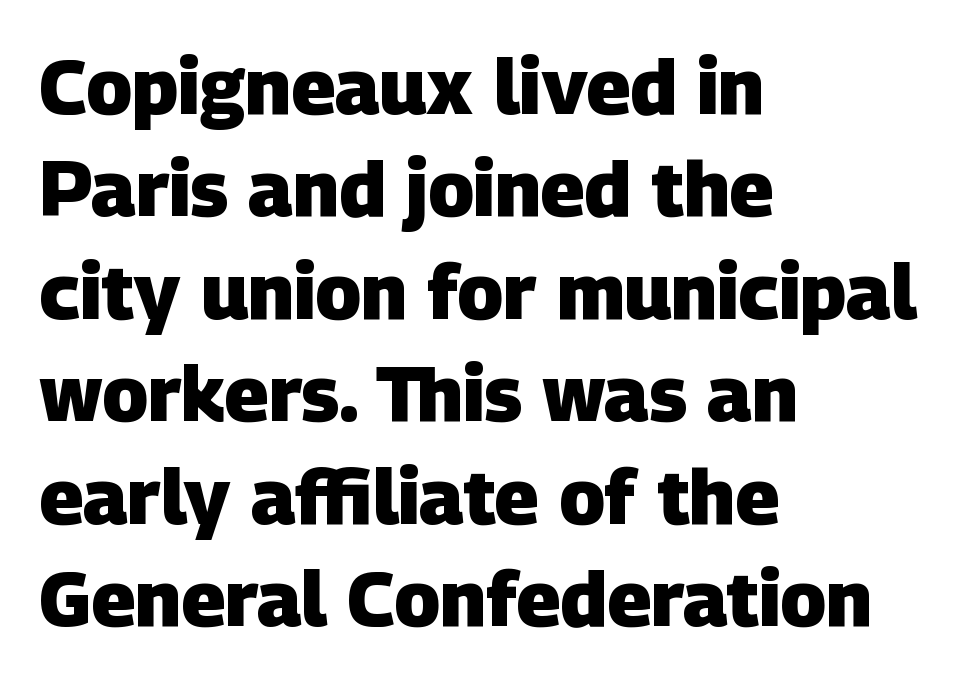
The image shows 77 px heavy sans-serif type; set left-aligned, normal line spacing (1.33x), normal letter spacing, not underlined; low stroke contrast and a large x-height.
